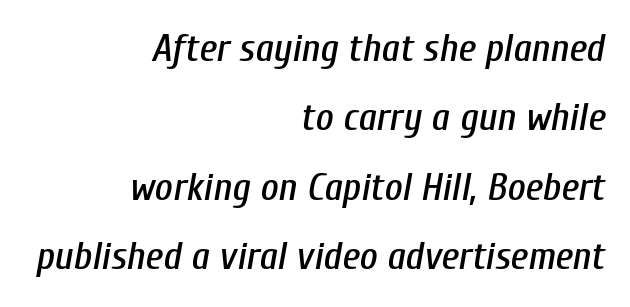
{"italic": "yes", "lean": "right", "slant_degrees": 10, "width": "condensed", "stroke_contrast": "low", "x_height": "medium", "monospaced": "no", "underline": "no", "align": "right", "line_spacing_ratio": 1.78, "letter_spacing": "normal", "letter_spacing_em": 0.0, "glyph_px": 39}
